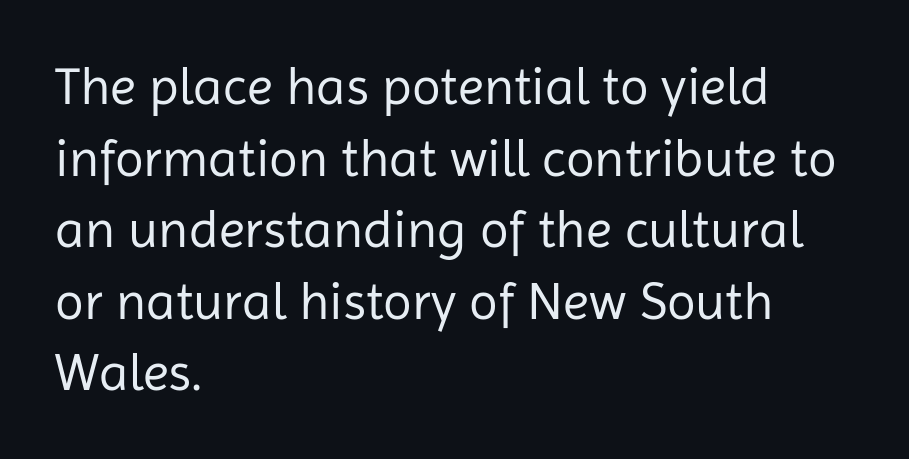
The image shows 53 px regular-weight sans-serif type, upright; set left-aligned, normal line spacing (1.35x), normal letter spacing, not underlined; low stroke contrast and a medium x-height.
